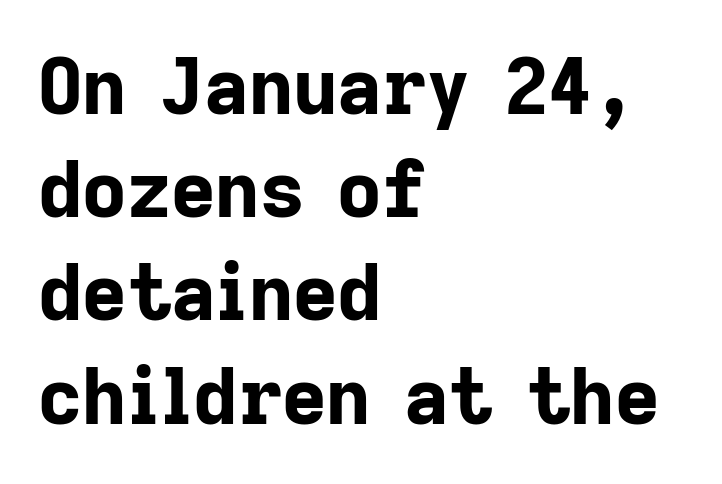
Unlike a traditional serif, this face leaves its strokes unadorned. Each row of text sits above clean, open space. Teacher's note: observe the even left margin — that is flush-left alignment. The axis of the letterforms is exactly vertical.
